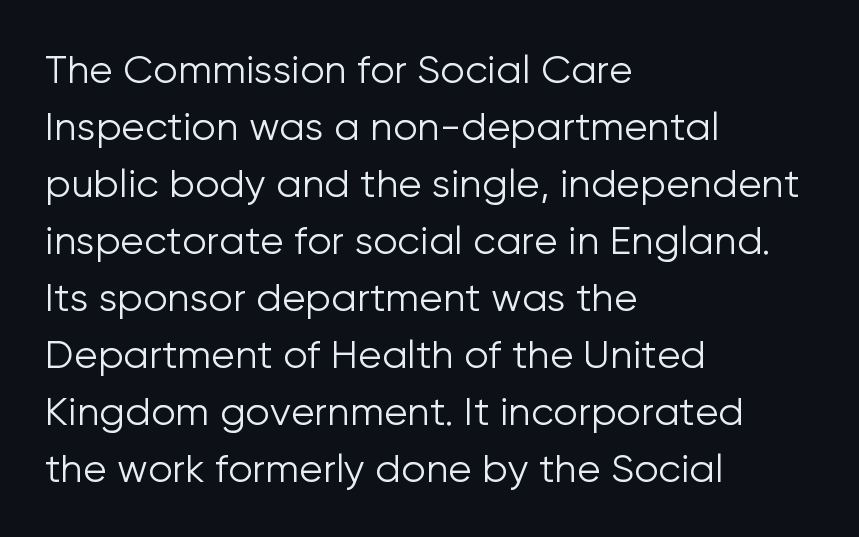
Leftover space on each line is placed entirely after the last word. It's the straight-up-and-down kind of type. How are the letters spaced? Ordinarily, with no added tracking. To sum up the face: it is a sans, with no serifs. Letters rest on an invisible, unmarked baseline.
